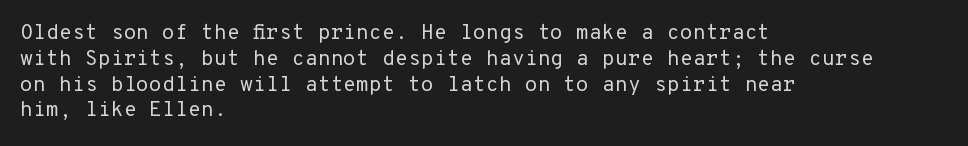
Q: Is the text bold? A: No.
Q: Is the text italic (slanted)? A: No, it is upright.
Q: Is the text underlined? A: No.
Q: How is the paragraph aligned? A: Left-aligned.
Q: Is the spacing between letters normal or unusually wide? A: Normal.
